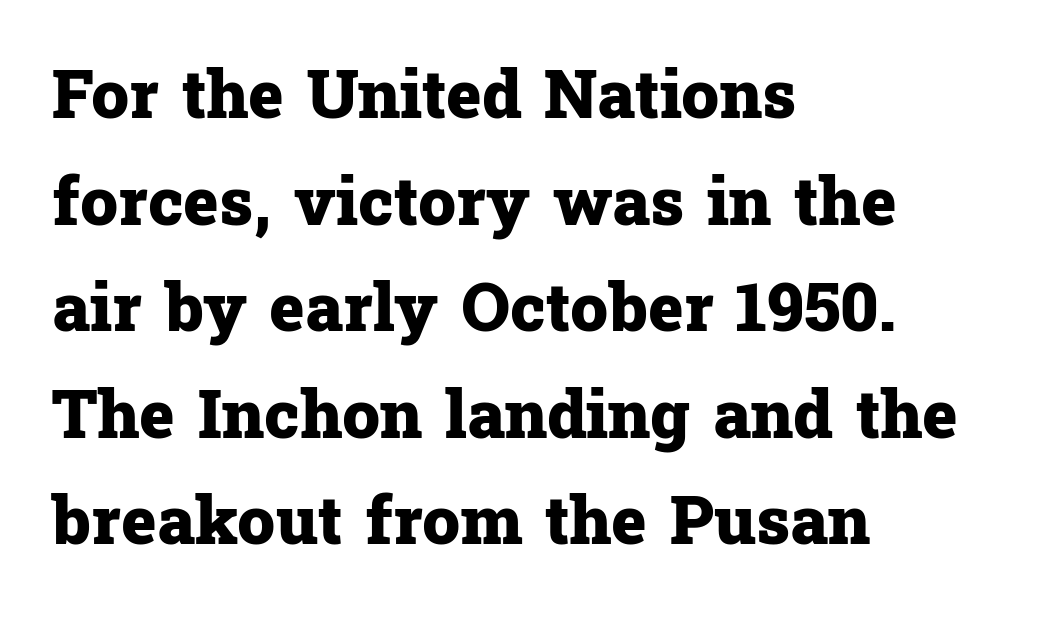
The image shows 67 px heavy serif type, upright; set left-aligned, normal line spacing (1.59x), normal letter spacing, not underlined; low stroke contrast and a medium x-height.
